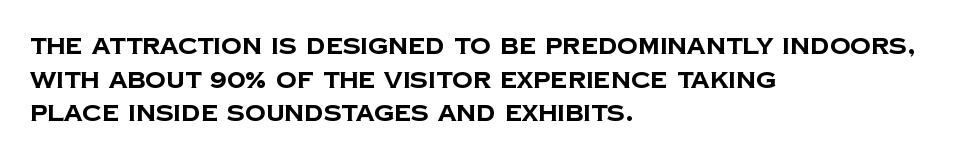
{"bold": "yes", "underline": "no", "align": "left", "line_spacing": "normal", "line_spacing_ratio": 1.46, "letter_spacing": "normal", "letter_spacing_em": 0.0, "glyph_px": 23}
